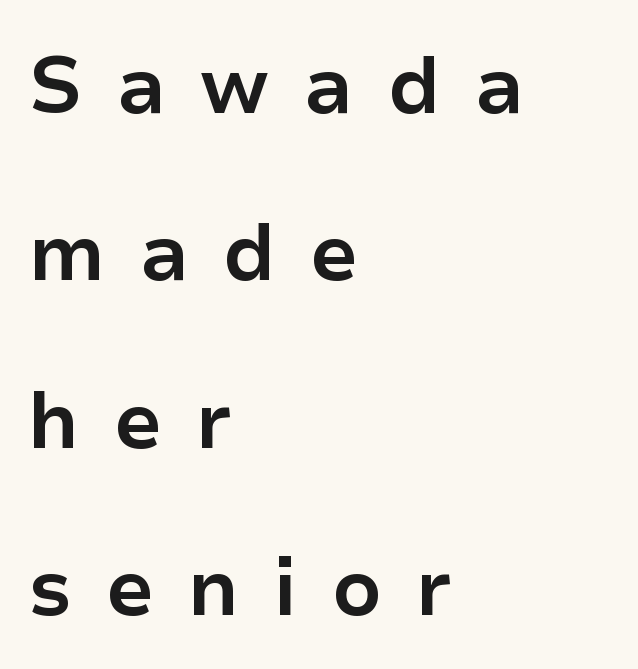
{"serif": "no", "italic": "no", "bold": "yes", "weight": "bold", "width": "normal", "stroke_contrast": "low", "x_height": "medium", "monospaced": "no", "underline": "no", "align": "left", "line_spacing": "loose", "line_spacing_ratio": 2.12, "letter_spacing": "wide", "letter_spacing_em": 0.43, "glyph_px": 79}
